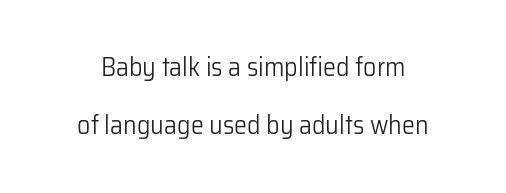
{"italic": "no", "bold": "no", "underline": "no", "align": "center", "line_spacing": "loose", "line_spacing_ratio": 2.24, "letter_spacing": "normal", "letter_spacing_em": 0.0, "glyph_px": 26}
